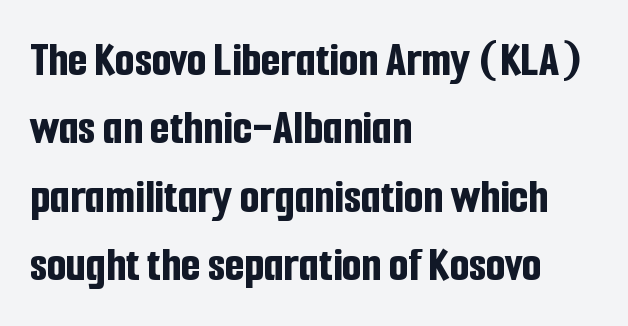
This sample uses plain, unmodified letter spacing. The lettering stays uniformly vertical, giving the passage a roman look. Chunky letters — that's bold for sure. If you drew a ruler down the left edge, every line would touch it. Plain, unruled lines of type. These lines are rendered in a variable-pitch font.
